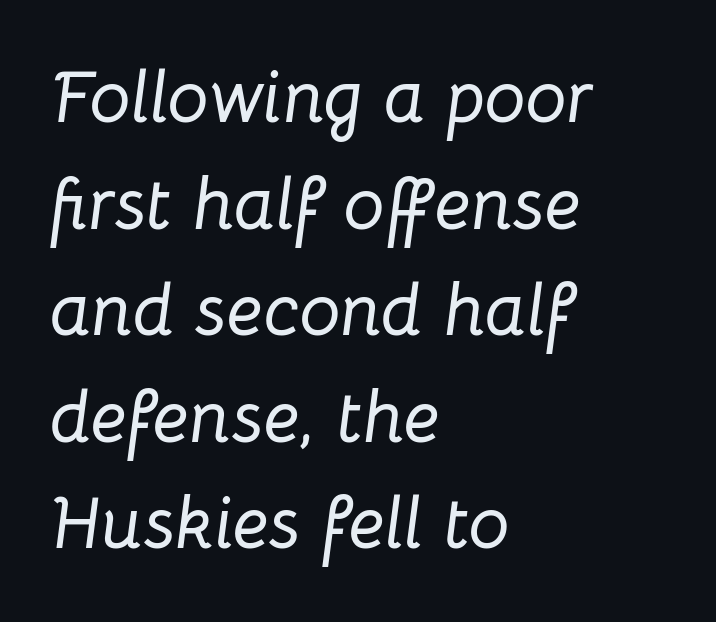
Evenly set lines give the paragraph a standard silhouette. These lines are rendered in a variable-pitch font. Words float on clear page, feet unadorned. Observe the ordinary spacing: letters are neighbours, not strangers. The specimen reads as italic at a glance.
